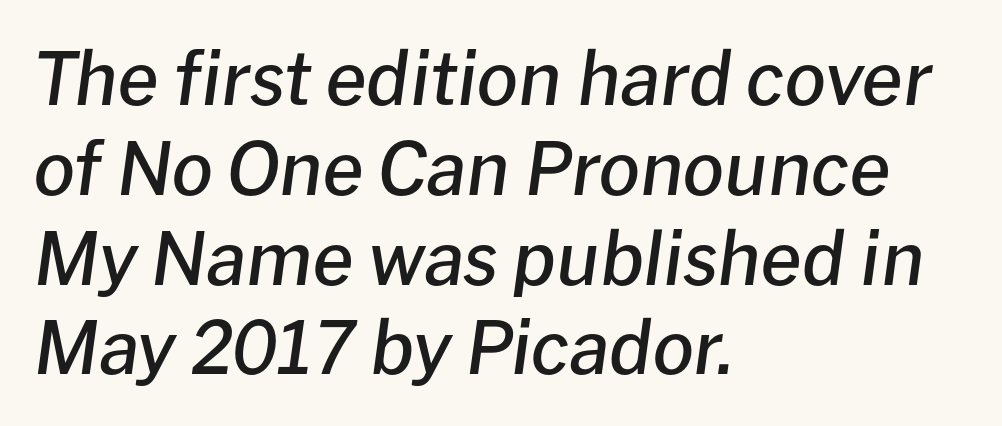
{"italic": "yes", "lean": "right", "slant_degrees": 8, "bold": "semi", "weight": "semibold", "width": "normal", "stroke_contrast": "low", "x_height": "medium", "monospaced": "no", "underline": "no", "align": "left", "line_spacing_ratio": 1.23, "letter_spacing": "normal", "letter_spacing_em": 0.0, "glyph_px": 73}
